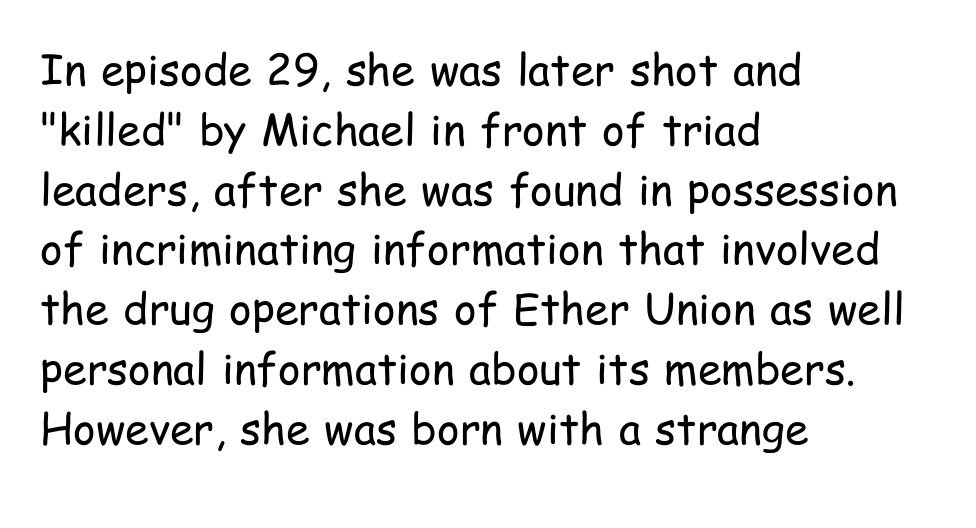
The image shows 43 px regular-weight, condensed sans-serif type, upright; set left-aligned, normal line spacing (1.39x), normal letter spacing, not underlined; low stroke contrast and a medium x-height.
